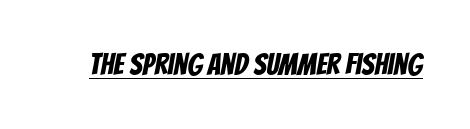
{"serif": "no", "width": "condensed", "stroke_contrast": "low", "x_height": "large", "monospaced": "no", "underline": "yes", "letter_spacing": "normal", "letter_spacing_em": 0.0, "glyph_px": 30}
